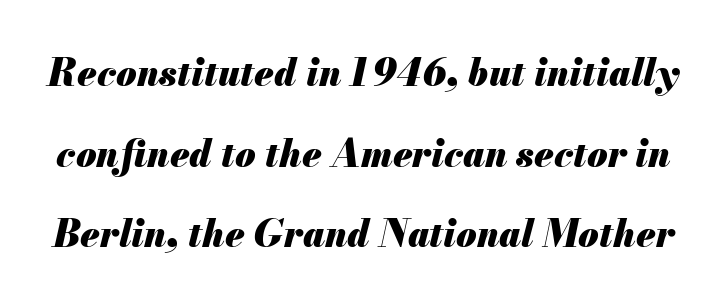
{"italic": "yes", "lean": "right", "slant_degrees": 13, "bold": "yes", "weight": "heavy", "width": "normal", "stroke_contrast": "medium", "x_height": "small", "monospaced": "no", "underline": "no", "line_spacing": "loose", "line_spacing_ratio": 2.18, "letter_spacing": "normal", "letter_spacing_em": 0.0, "glyph_px": 37}
